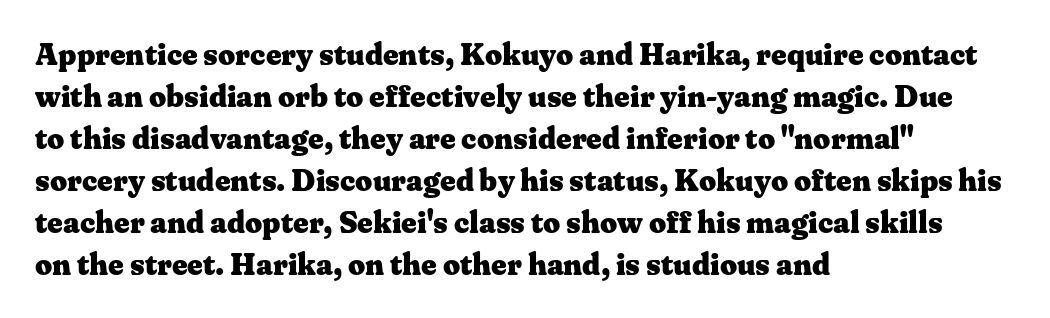
Q: Is the text bold? A: Yes.
Q: Is the text italic (slanted)? A: No, it is upright.
Q: Is the typeface a serif or a sans-serif typeface? A: Serif.
Q: Is the text underlined? A: No.
Q: How is the paragraph aligned? A: Left-aligned.
Q: Is the spacing between letters normal or unusually wide? A: Normal.
Q: Is the spacing between lines tight, normal or loose? A: Normal.
Q: Width (condensed, normal, or wide)? A: Wide.
Q: Stroke contrast? A: Medium.
Q: x-height? A: Medium.
Q: Monospaced? A: No.
